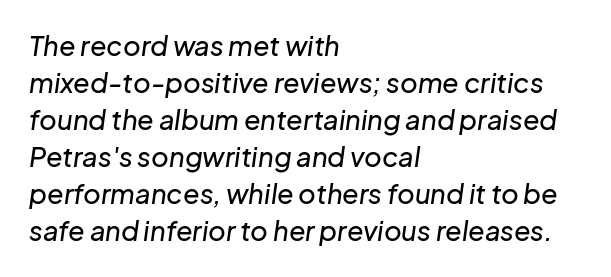
{"italic": "yes", "lean": "right", "slant_degrees": 8, "underline": "no", "align": "left", "line_spacing": "normal", "line_spacing_ratio": 1.37, "letter_spacing": "normal", "letter_spacing_em": 0.0, "glyph_px": 27}
